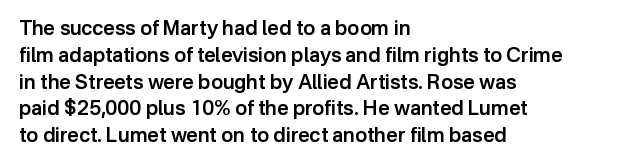
The image shows 20 px text type, upright; set left-aligned, normal line spacing (1.34x), normal letter spacing, not underlined.
